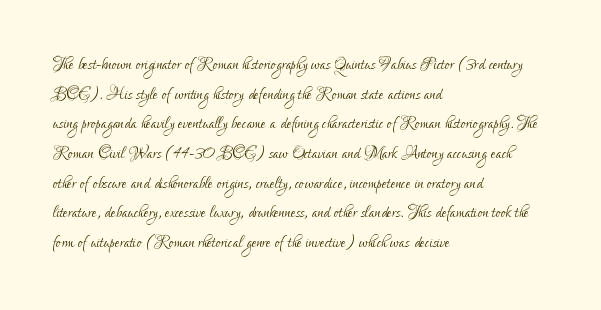
Q: Is the text bold? A: No.
Q: Is the text italic (slanted)? A: Yes.
Q: Is the text underlined? A: No.
Q: How is the paragraph aligned? A: Left-aligned.
Q: Is the spacing between letters normal or unusually wide? A: Normal.
Q: Is the spacing between lines tight, normal or loose? A: Normal.
